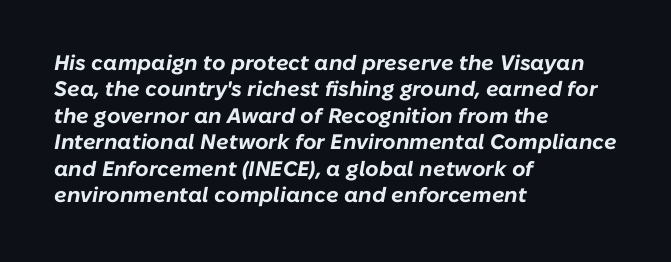
The image shows 21 px bold type, italic (leaning right); set left-aligned, normal line spacing (1.26x), normal letter spacing, not underlined.
